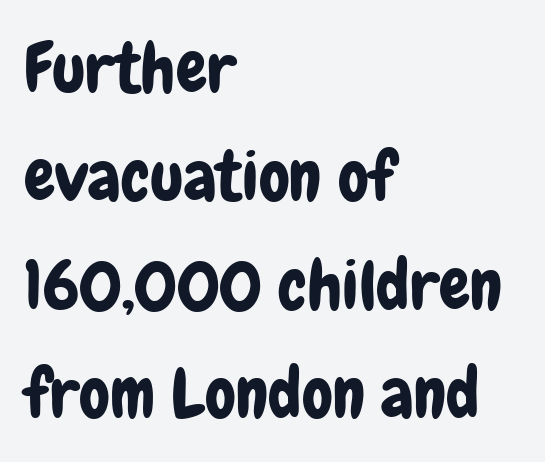
{"serif": "no", "italic": "no", "width": "condensed", "stroke_contrast": "low", "x_height": "medium", "monospaced": "no", "underline": "no", "align": "left", "line_spacing": "normal", "line_spacing_ratio": 1.57, "letter_spacing": "normal", "letter_spacing_em": 0.0, "glyph_px": 69}
